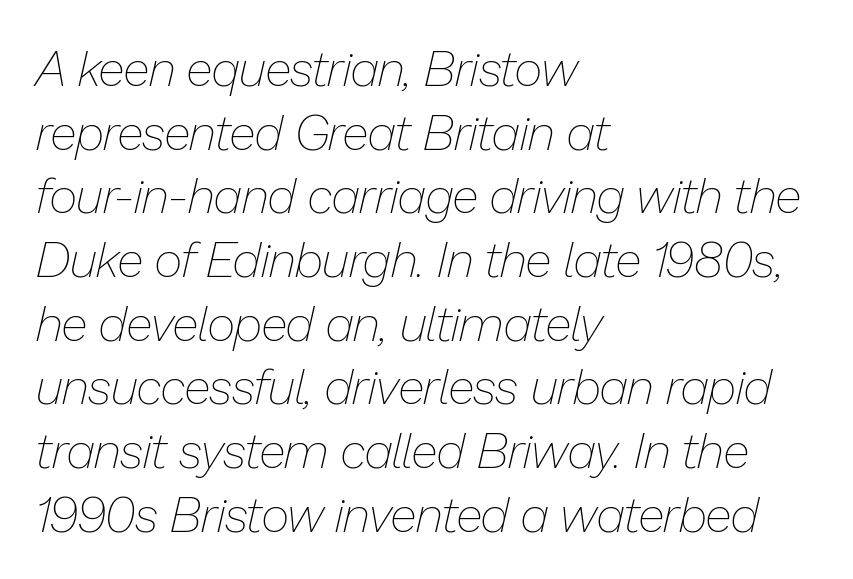
This sample keeps an unexceptional amount of space between lines. The glyphs look as if they've been sheared to an angle. The foot of each line stays bare and open. Ink coverage per letter is moderate at most. The letters advance in unequal steps, a hallmark of proportional type.
